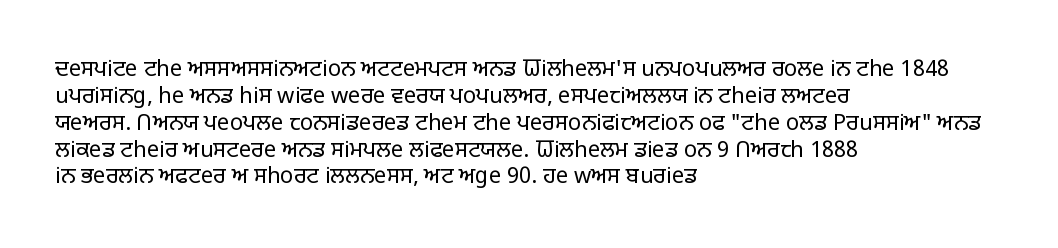
Q: Is the text bold? A: No.
Q: Is the text italic (slanted)? A: No, it is upright.
Q: Is the text underlined? A: No.
Q: How is the paragraph aligned? A: Left-aligned.
Q: Is the spacing between letters normal or unusually wide? A: Normal.
